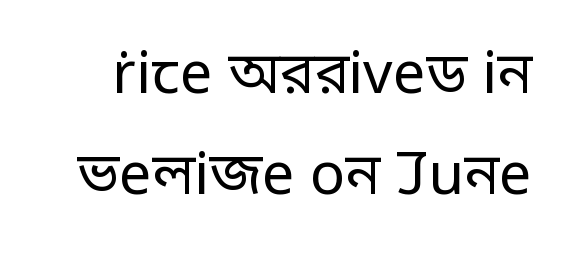
The image shows 58 px regular-weight sans-serif type, upright; set line spacing 1.75x, normal letter spacing, not underlined; low stroke contrast and a large x-height.
